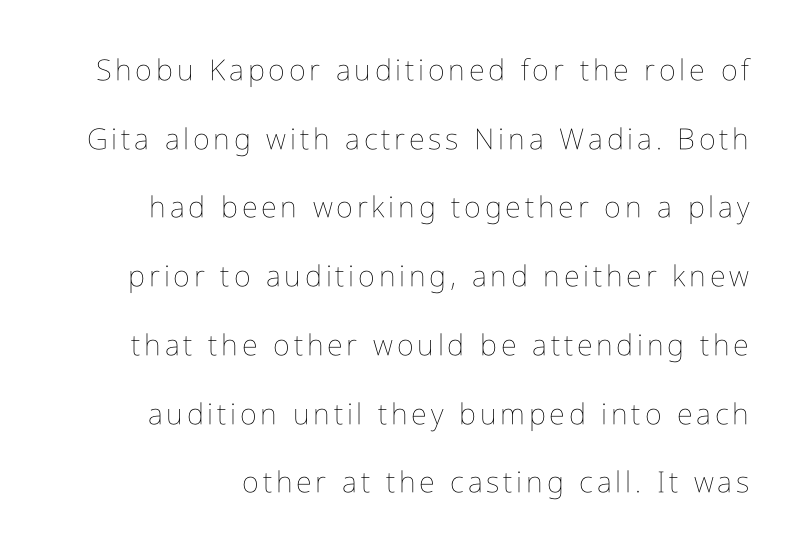
The characters are drawn with everyday or finer stroke widths. Tall strokes in this sample are plumb rather than angled. The designer dialed line spacing up above the default. Quick note: underline off. Do the characters align in a grid? No, the font is proportional.
